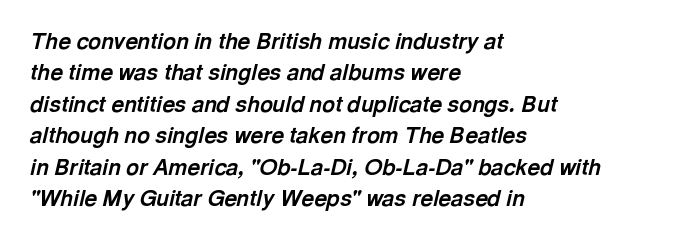
Q: Is the text bold? A: Yes.
Q: Is the text italic (slanted)? A: Yes, it leans right by about 13 degrees.
Q: Is the text underlined? A: No.
Q: How is the paragraph aligned? A: Left-aligned.
Q: Is the spacing between letters normal or unusually wide? A: Normal.
Q: Is the spacing between lines tight, normal or loose? A: Normal.
